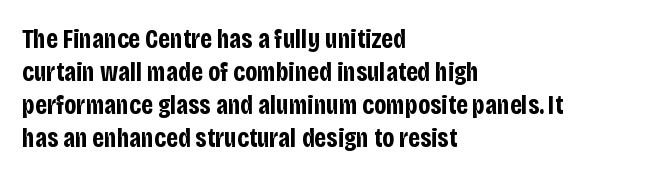
{"italic": "no", "bold": "yes", "underline": "no", "align": "left", "line_spacing_ratio": 1.22, "letter_spacing": "normal", "letter_spacing_em": 0.0, "glyph_px": 27}
